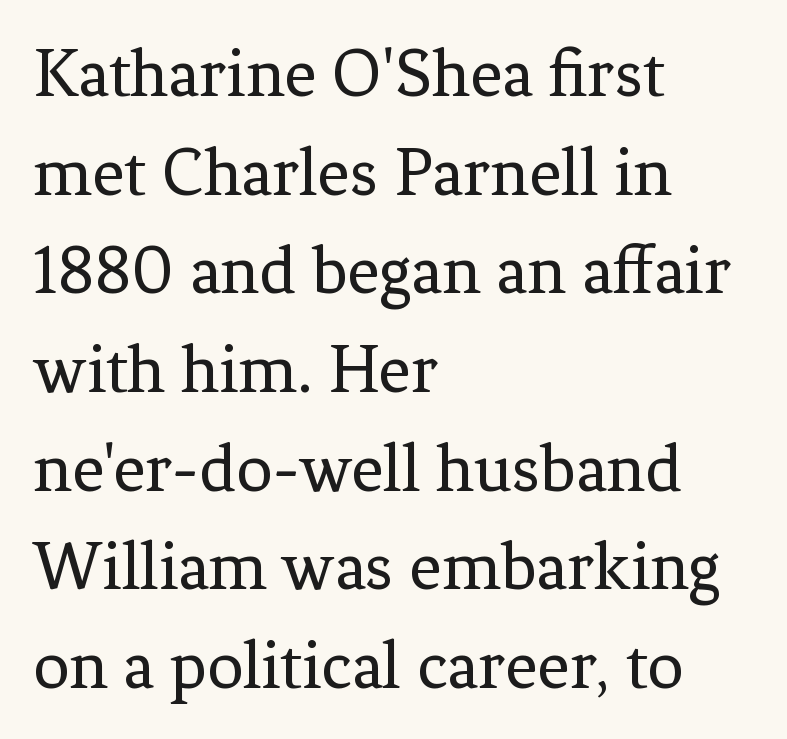
The glyphs are unaccompanied by any horizontal stroke below them. There is no visible air inserted between adjacent glyphs. You could not count columns in this text — the font is proportionally spaced. The passage shown is not bold in any degree.
